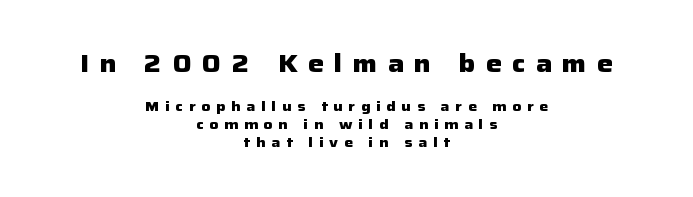
{"italic": "no", "bold": "yes", "underline": "no", "align": "center", "line_spacing": "normal", "line_spacing_ratio": 1.28, "letter_spacing": "wide", "letter_spacing_em": 0.41, "larger_block": "first", "size_ratio": 1.79, "glyph_px": 25}
